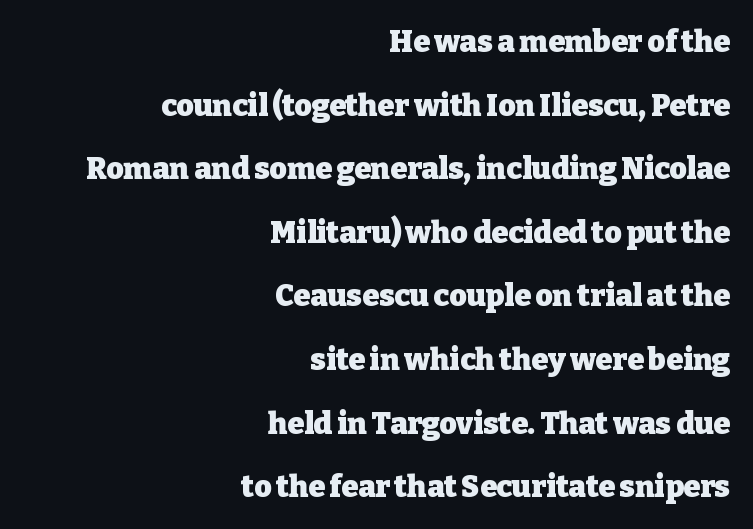
{"serif": "yes", "italic": "no", "bold": "yes", "weight": "heavy", "width": "normal", "stroke_contrast": "low", "x_height": "medium", "monospaced": "no", "underline": "no", "align": "right", "line_spacing": "loose", "line_spacing_ratio": 2.12, "letter_spacing": "normal", "letter_spacing_em": 0.0, "glyph_px": 30}
